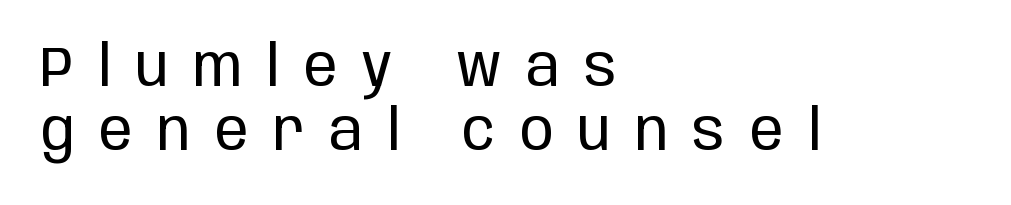
The image shows 56 px regular-weight, condensed sans-serif type, upright; set left-aligned, tight line spacing (1.14x), unusually wide letter spacing (+0.44 em), not underlined; low stroke contrast and a large x-height.
